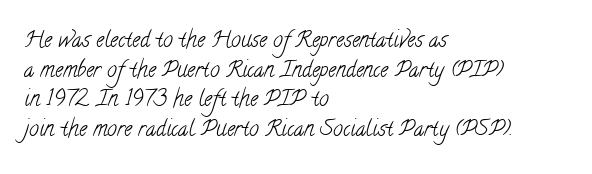
Decoration check: the copy has no underline. No letter is thick-stroked: the sample isn't bold. What's the leading like? Ordinary, nothing unusual. The ragged edge is on the right, which tells us the setting is flush left. Compared with typical body copy, the letter spacing here is the same.
